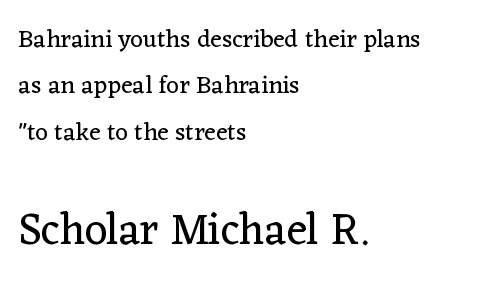
Q: Is the text bold? A: No.
Q: Is the text italic (slanted)? A: No, it is upright.
Q: Is the typeface a serif or a sans-serif typeface? A: Serif.
Q: Is the text underlined? A: No.
Q: How is the paragraph aligned? A: Left-aligned.
Q: Is the spacing between letters normal or unusually wide? A: Normal.
Q: Which block of text is set in a larger size, the first (top) or the second (bottom)? A: The second (bottom) one.
Q: Width (condensed, normal, or wide)? A: Normal.
Q: Stroke contrast? A: Low.
Q: x-height? A: Medium.
Q: Monospaced? A: No.
